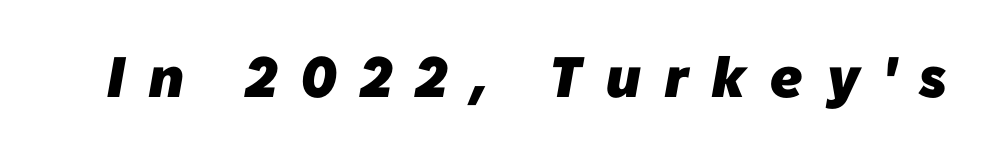
The image shows 57 px heavy sans-serif type; set unusually wide letter spacing (+0.43 em), not underlined; low stroke contrast and a medium x-height.
